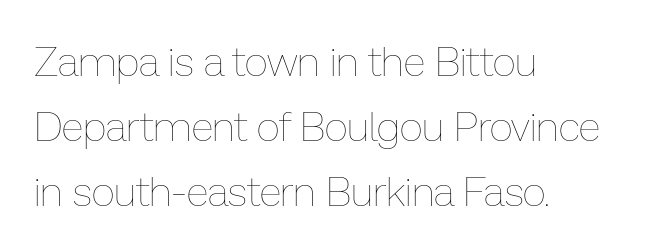
The image shows 41 px thin type, upright; set left-aligned, normal line spacing (1.58x), normal letter spacing, not underlined; low stroke contrast and a medium x-height.
